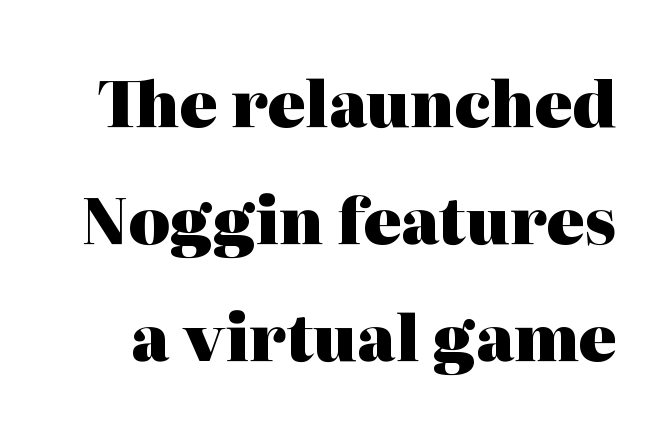
These lines are composed in type with serifs. Weight: bold. Style check: upright. Here the designer chose a conventional face with non-uniform glyph widths. Honestly, there is no underline to notice here at all. There is no visible air inserted between adjacent glyphs.
